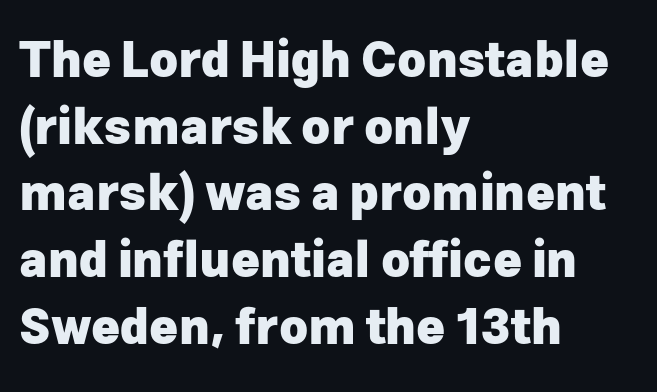
Underline: absent. A sans-serif font was chosen for this passage. Note the varied advance widths — an 'i' is clearly narrower than an 'm'. Heft: maximum for text — a bold. Default kerning and tracking; the words read as compact shapes.
